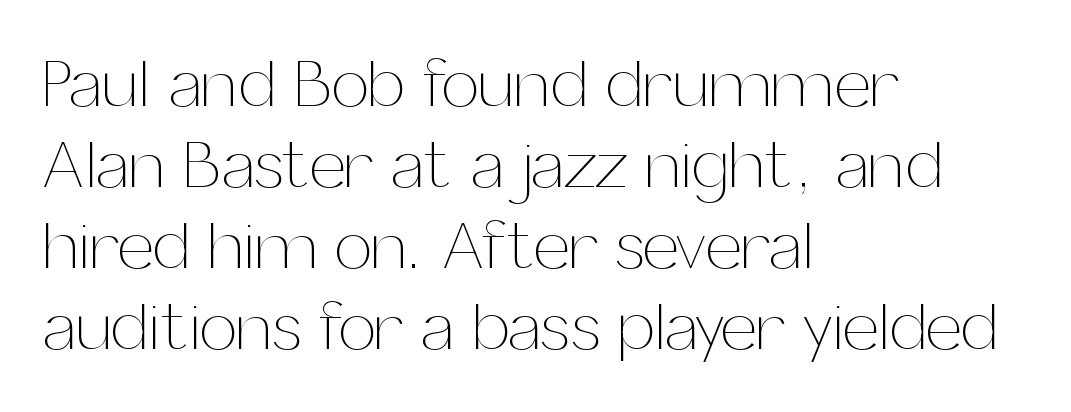
Vertical stems look standard width or narrower in stroke. Reading down the block, your eye returns to a fixed left position each line. Check the space under the baseline: it is left empty. In terms of posture, this sample is upright.
